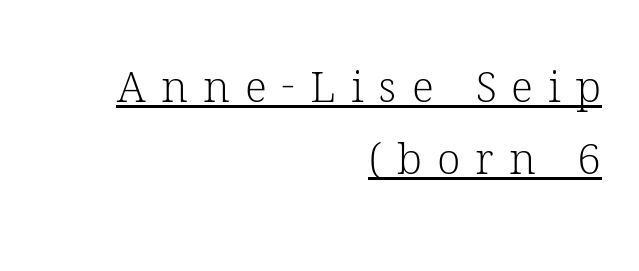
{"serif": "yes", "italic": "no", "bold": "no", "weight": "light", "width": "normal", "stroke_contrast": "low", "x_height": "medium", "monospaced": "no", "underline": "yes", "align": "right", "line_spacing": "normal", "line_spacing_ratio": 1.68, "letter_spacing": "wide", "letter_spacing_em": 0.35, "glyph_px": 43}
